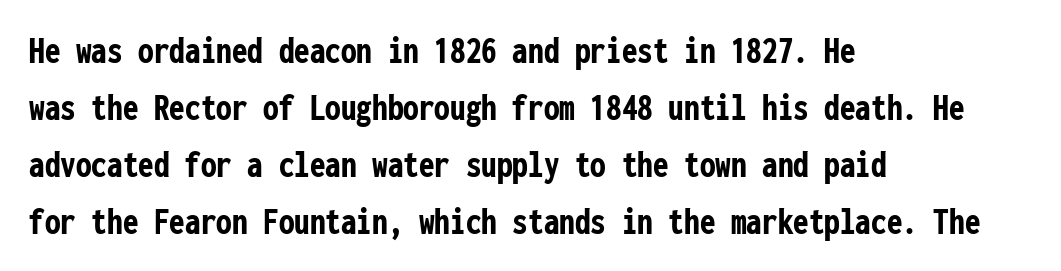
A normal amount of white space separates one row of letters from the next. These lines were composed using upright roman letters. The paragraph shown leans on its left margin. You could count columns in this text — the font is strictly monospaced. Tracking here is standard; glyphs follow each other at the usual distance. Notice how thick the strokes are: this is what a full bold looks like.
